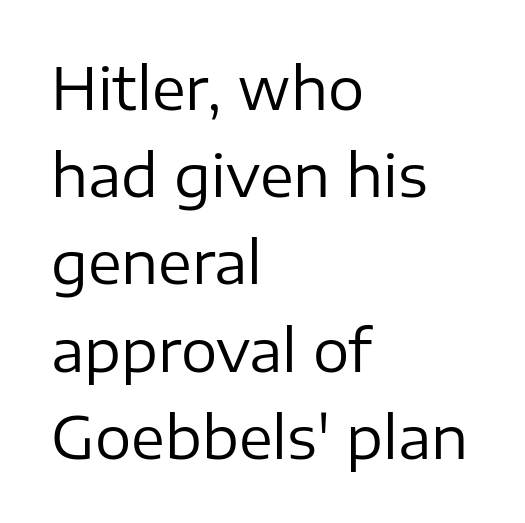
Q: Is the text bold? A: No.
Q: Is the text italic (slanted)? A: No, it is upright.
Q: Is the typeface a serif or a sans-serif typeface? A: Sans-serif.
Q: Is the text underlined? A: No.
Q: How is the paragraph aligned? A: Left-aligned.
Q: Is the spacing between letters normal or unusually wide? A: Normal.
Q: Is the spacing between lines tight, normal or loose? A: Normal.
Q: Width (condensed, normal, or wide)? A: Normal.
Q: Stroke contrast? A: Low.
Q: x-height? A: Medium.
Q: Monospaced? A: No.
